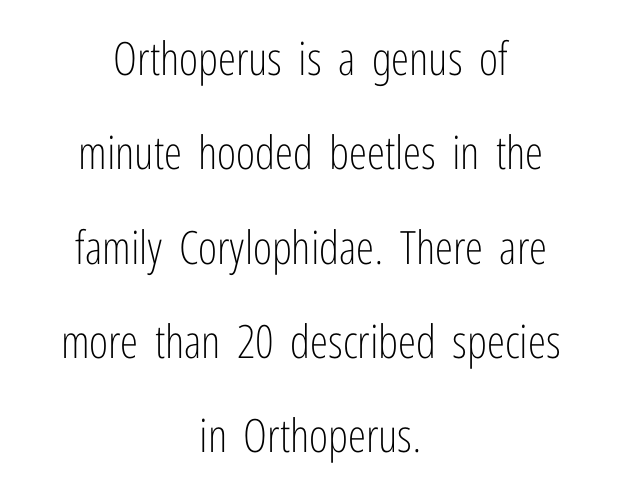
Q: Is the text bold? A: No.
Q: Is the text italic (slanted)? A: No, it is upright.
Q: Is the typeface a serif or a sans-serif typeface? A: Sans-serif.
Q: Is the text underlined? A: No.
Q: How is the paragraph aligned? A: Centered.
Q: Is the spacing between letters normal or unusually wide? A: Normal.
Q: Is the spacing between lines tight, normal or loose? A: Loose.
Q: Width (condensed, normal, or wide)? A: Condensed.
Q: Stroke contrast? A: Low.
Q: x-height? A: Medium.
Q: Monospaced? A: No.
